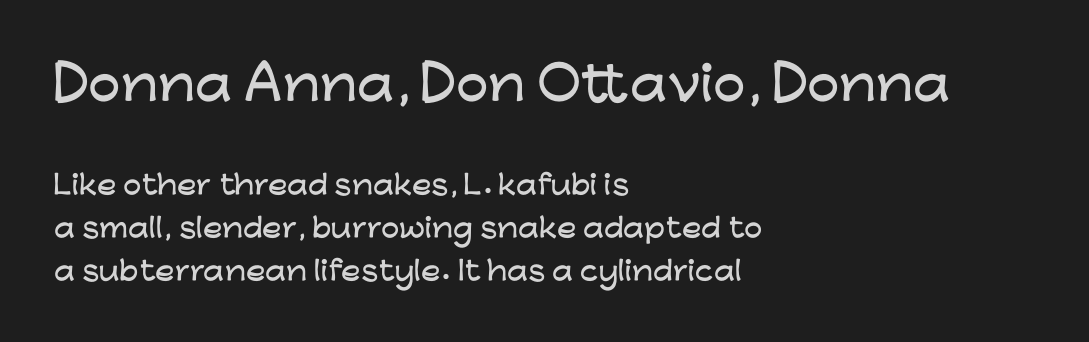
The words here are not underlined. Does the lettering tilt? It doesn't — this is upright. The type is set solid horizontally, with unmodified tracking. A classic flush-left, rag-right setting is used for this passage.
